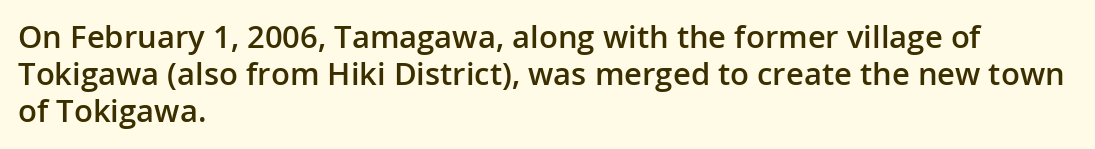
{"serif": "no", "italic": "no", "bold": "semi", "weight": "semibold", "width": "normal", "stroke_contrast": "low", "x_height": "medium", "monospaced": "no", "underline": "no", "align": "left", "line_spacing_ratio": 1.2, "letter_spacing": "normal", "letter_spacing_em": 0.0, "glyph_px": 31}
